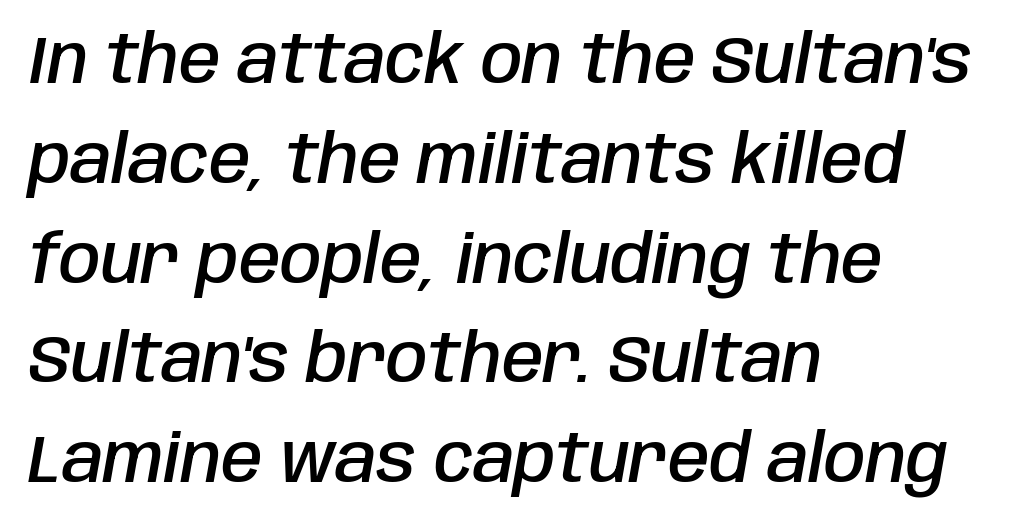
The image shows 67 px semibold, condensed type, italic (leaning right); set left-aligned, normal line spacing (1.49x), normal letter spacing, not underlined; low stroke contrast and a large x-height.
